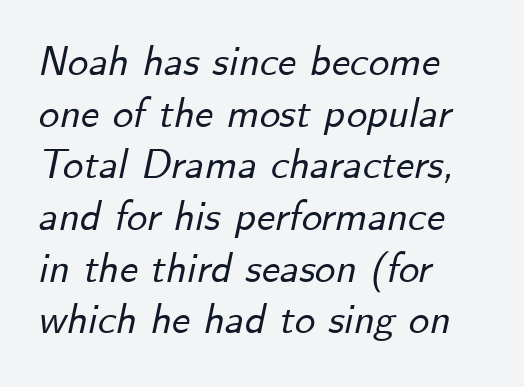
{"italic": "yes", "lean": "right", "slant_degrees": 12, "width": "normal", "stroke_contrast": "low", "x_height": "small", "monospaced": "no", "underline": "no", "align": "left", "line_spacing": "normal", "line_spacing_ratio": 1.26, "letter_spacing": "normal", "letter_spacing_em": 0.0, "glyph_px": 41}
